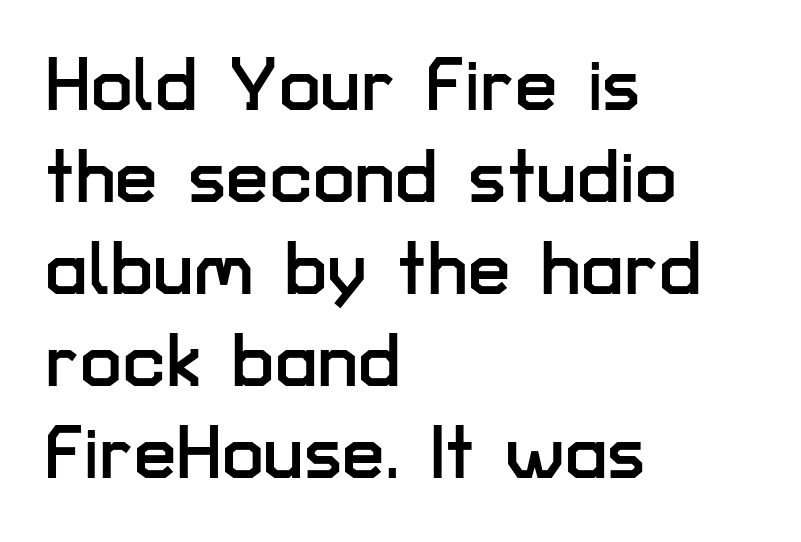
Q: Is the text italic (slanted)? A: No, it is upright.
Q: Is the typeface a serif or a sans-serif typeface? A: Sans-serif.
Q: Is the text underlined? A: No.
Q: How is the paragraph aligned? A: Left-aligned.
Q: Is the spacing between letters normal or unusually wide? A: Normal.
Q: Width (condensed, normal, or wide)? A: Normal.
Q: Stroke contrast? A: Low.
Q: x-height? A: Medium.
Q: Monospaced? A: No.
